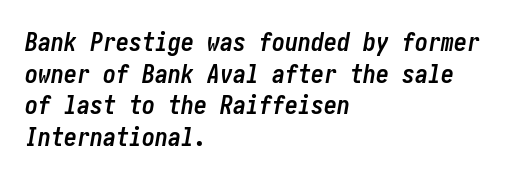
Q: Is the text bold? A: Yes.
Q: Is the text italic (slanted)? A: Yes, it leans right by about 10 degrees.
Q: Is the text underlined? A: No.
Q: How is the paragraph aligned? A: Left-aligned.
Q: Is the spacing between letters normal or unusually wide? A: Normal.
